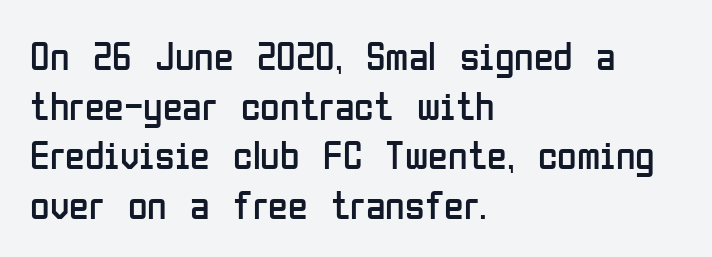
The letterforms sit at book weight or below. One-word summary of the alignment: left. In terms of posture, this sample is upright. Letter spacing: default. Only glyphs here, with clear space below each row. Type style note: lacks serifs.
